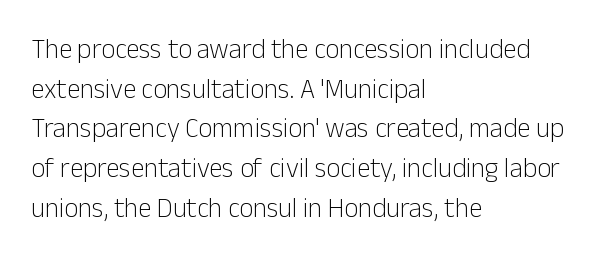
{"italic": "no", "bold": "no", "underline": "no", "align": "left", "line_spacing": "normal", "line_spacing_ratio": 1.47, "letter_spacing": "normal", "letter_spacing_em": 0.0, "glyph_px": 27}
